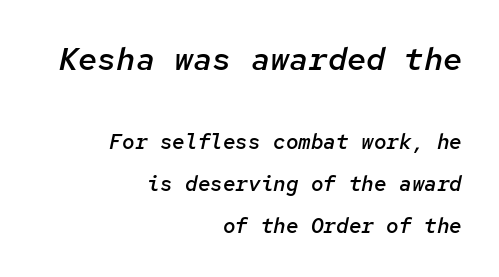
{"italic": "yes", "lean": "right", "slant_degrees": 12, "bold": "semi", "weight": "semibold", "width": "normal", "stroke_contrast": "low", "x_height": "medium", "monospaced": "yes", "underline": "no", "align": "right", "line_spacing": "loose", "line_spacing_ratio": 2.0, "letter_spacing": "normal", "letter_spacing_em": 0.0, "larger_block": "first", "size_ratio": 1.52, "glyph_px": 32}
